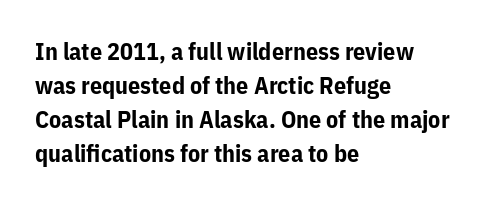
Q: Is the text bold? A: Yes.
Q: Is the text italic (slanted)? A: No, it is upright.
Q: Is the text underlined? A: No.
Q: How is the paragraph aligned? A: Left-aligned.
Q: Is the spacing between letters normal or unusually wide? A: Normal.
Q: Is the spacing between lines tight, normal or loose? A: Normal.
